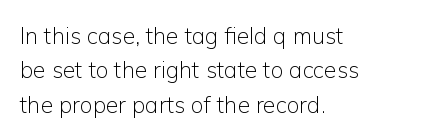
Q: Is the text bold? A: No.
Q: Is the text italic (slanted)? A: No, it is upright.
Q: Is the text underlined? A: No.
Q: How is the paragraph aligned? A: Left-aligned.
Q: Is the spacing between letters normal or unusually wide? A: Normal.
Q: Is the spacing between lines tight, normal or loose? A: Normal.
